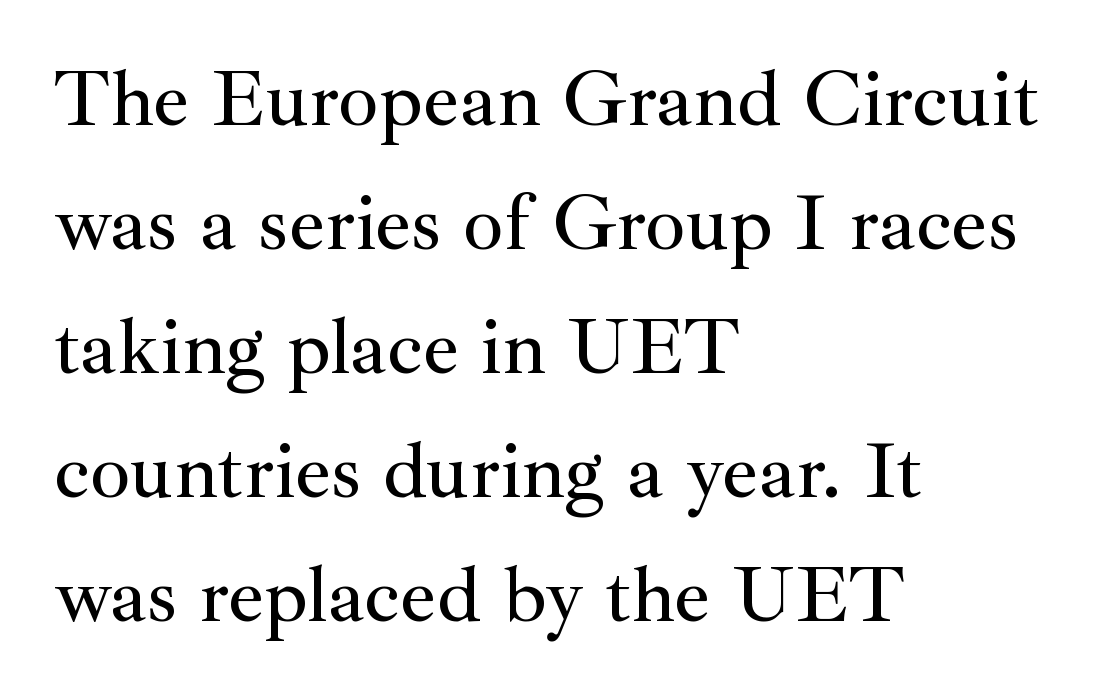
Observe the serifs anchoring each vertical stroke in this sample. Each line starts at the same left margin while the right side varies. Is this a fixed-width face? No — the glyphs have proportional, varying widths. The space beneath each line is pristine and unruled. The block of text has a typical density, with ordinary space between rows. There is no visible air inserted between adjacent glyphs.
